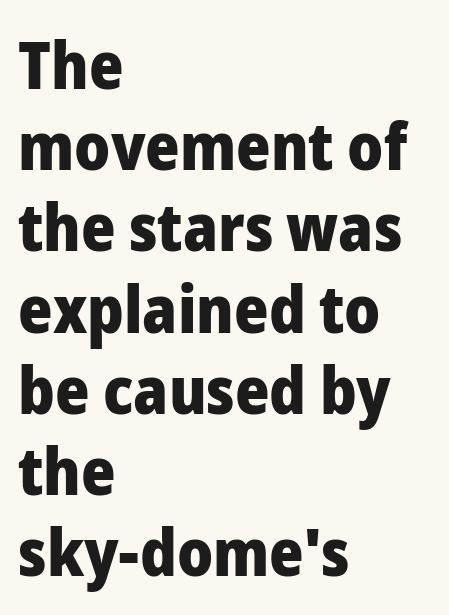
Q: Is the text bold? A: Yes.
Q: Is the text italic (slanted)? A: No, it is upright.
Q: Is the typeface a serif or a sans-serif typeface? A: Sans-serif.
Q: Is the text underlined? A: No.
Q: How is the paragraph aligned? A: Left-aligned.
Q: Is the spacing between letters normal or unusually wide? A: Normal.
Q: Width (condensed, normal, or wide)? A: Normal.
Q: Stroke contrast? A: Low.
Q: x-height? A: Medium.
Q: Monospaced? A: No.
